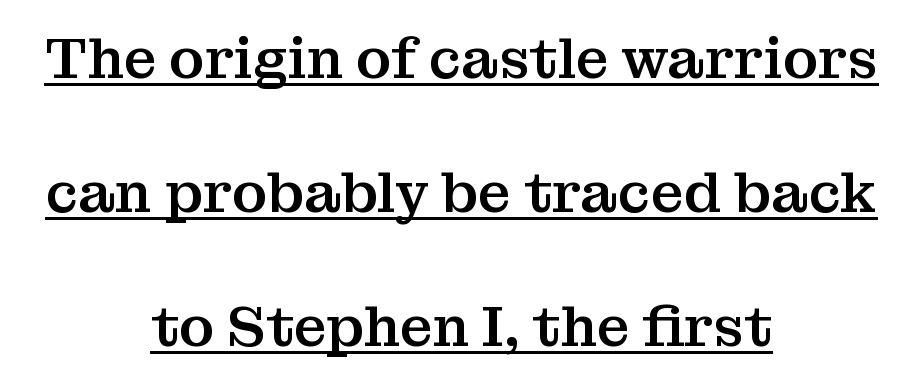
The image shows 57 px serif type, upright; set centered, loose line spacing (2.35x), normal letter spacing, underlined; medium stroke contrast and a medium x-height.
